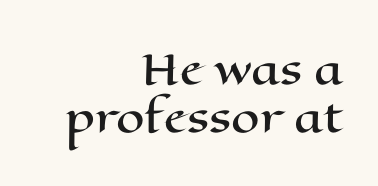
The image shows 41 px wide type, upright; set right-aligned, line spacing 1.17x, normal letter spacing, not underlined; high stroke contrast and a medium x-height.
